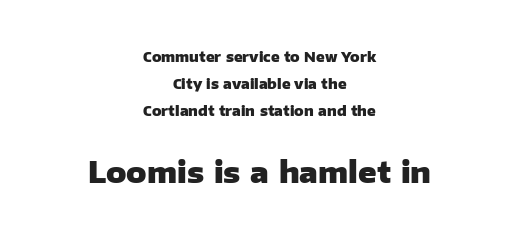
{"serif": "no", "italic": "no", "bold": "yes", "weight": "heavy", "width": "normal", "stroke_contrast": "low", "x_height": "medium", "monospaced": "no", "underline": "no", "align": "center", "line_spacing": "loose", "line_spacing_ratio": 1.93, "letter_spacing": "normal", "letter_spacing_em": 0.0, "larger_block": "second", "size_ratio": 2.14, "glyph_px": 30}
